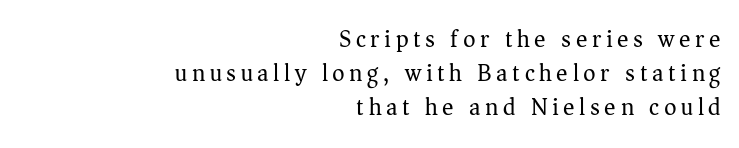
Q: Is the text bold? A: No.
Q: Is the text italic (slanted)? A: No, it is upright.
Q: Is the text underlined? A: No.
Q: How is the paragraph aligned? A: Right-aligned.
Q: Is the spacing between lines tight, normal or loose? A: Normal.
